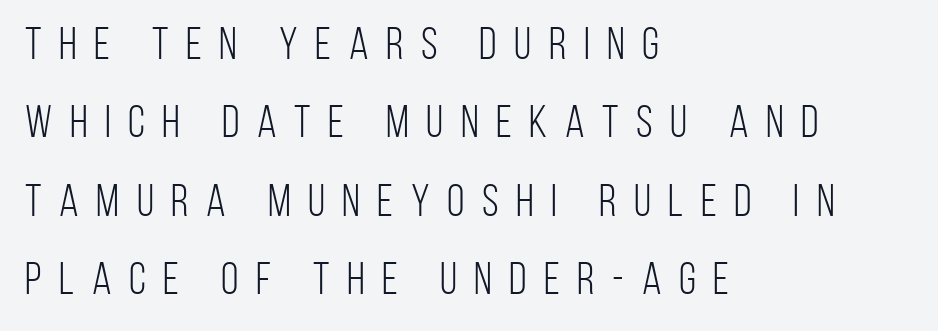
Spacing verdict: proportional, widths tailored to each character. Compared with typical body copy, the letter spacing here is much looser. Does the type have serifs? No, each stem ends abruptly. Quick note: not italic, upright. Compared with a typical body face, this is equally light or lighter still.
